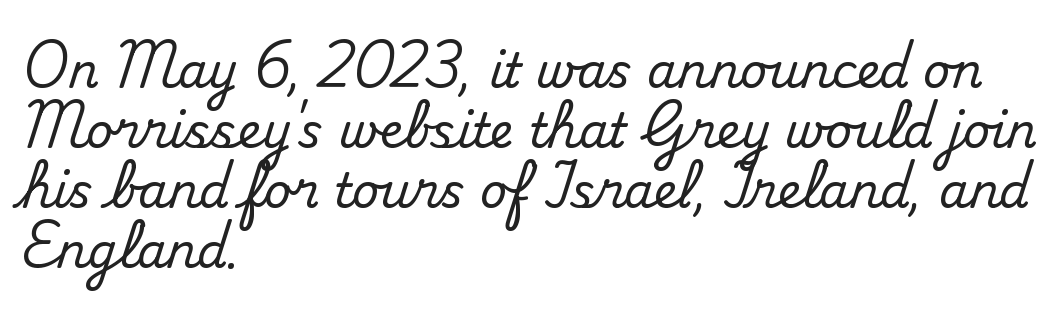
Each letter keeps its own natural width here, so spacing adapts to shape. The face used here is seriffed, in the tradition of book romans. Notice how the passage keeps a crisp vertical edge on the left only. Check the space under the baseline: it is left empty. In terms of letterspacing, this is plain default setting. Horizontal bands of white between lines are of average thickness.
